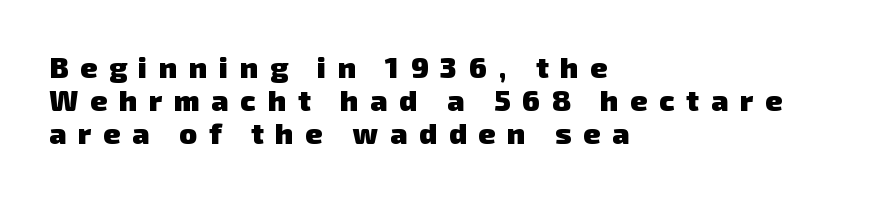
The image shows 29 px heavy sans-serif type; set left-aligned, tight line spacing (1.14x), unusually wide letter spacing (+0.41 em), not underlined; low stroke contrast and a medium x-height.
